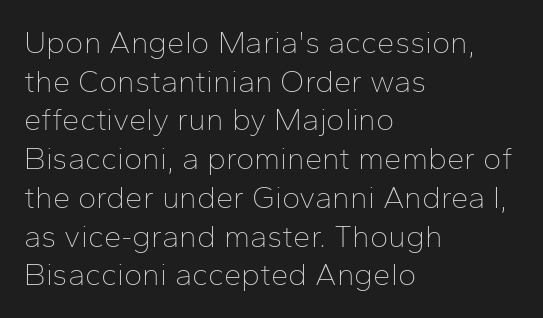
{"serif": "no", "italic": "no", "bold": "no", "weight": "thin", "width": "normal", "stroke_contrast": "low", "x_height": "medium", "monospaced": "no", "underline": "no", "align": "left", "line_spacing": "normal", "line_spacing_ratio": 1.25, "letter_spacing": "normal", "letter_spacing_em": 0.0, "glyph_px": 31}
